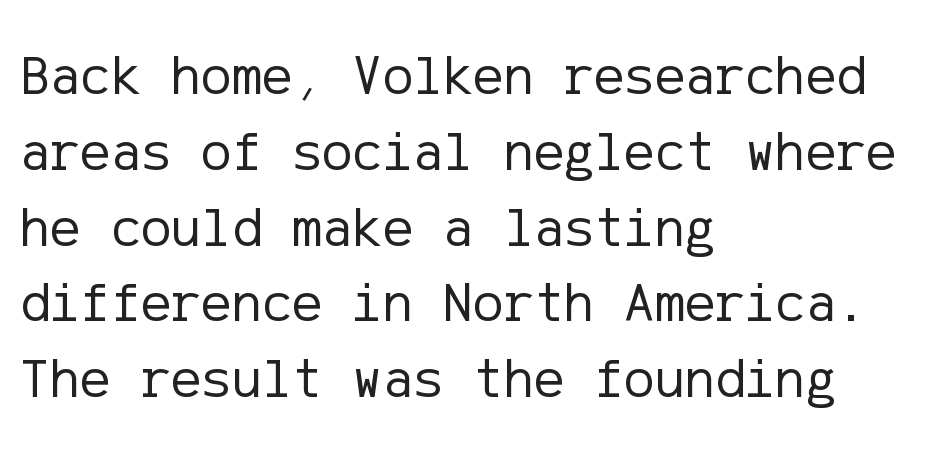
Q: Is the text bold? A: No.
Q: Is the text italic (slanted)? A: No, it is upright.
Q: Is the typeface a serif or a sans-serif typeface? A: Sans-serif.
Q: Is the text underlined? A: No.
Q: How is the paragraph aligned? A: Left-aligned.
Q: Is the spacing between letters normal or unusually wide? A: Normal.
Q: Is the spacing between lines tight, normal or loose? A: Normal.
Q: Width (condensed, normal, or wide)? A: Normal.
Q: Stroke contrast? A: Low.
Q: x-height? A: Medium.
